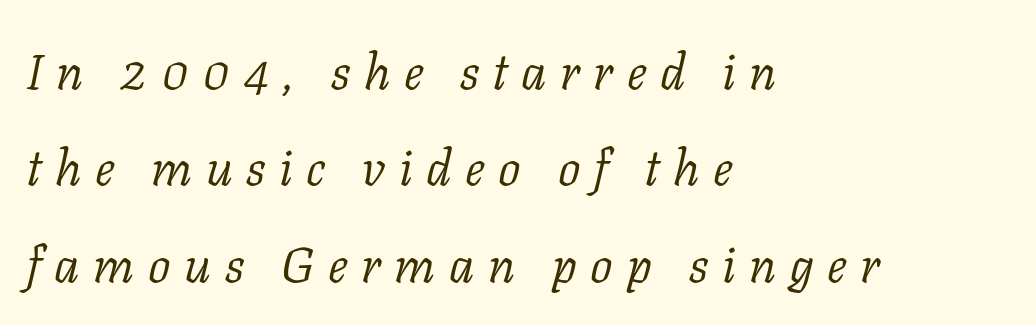
{"serif": "yes", "italic": "yes", "lean": "right", "slant_degrees": 11, "bold": "no", "weight": "light", "width": "normal", "stroke_contrast": "low", "x_height": "medium", "monospaced": "no", "underline": "no", "align": "left", "line_spacing": "loose", "line_spacing_ratio": 1.93, "letter_spacing": "wide", "letter_spacing_em": 0.27, "glyph_px": 50}
